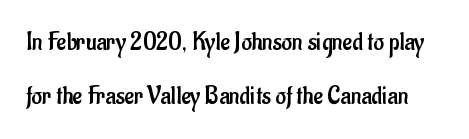
{"italic": "no", "bold": "no", "underline": "no", "line_spacing": "loose", "line_spacing_ratio": 2.06, "letter_spacing": "normal", "letter_spacing_em": 0.0, "glyph_px": 26}
